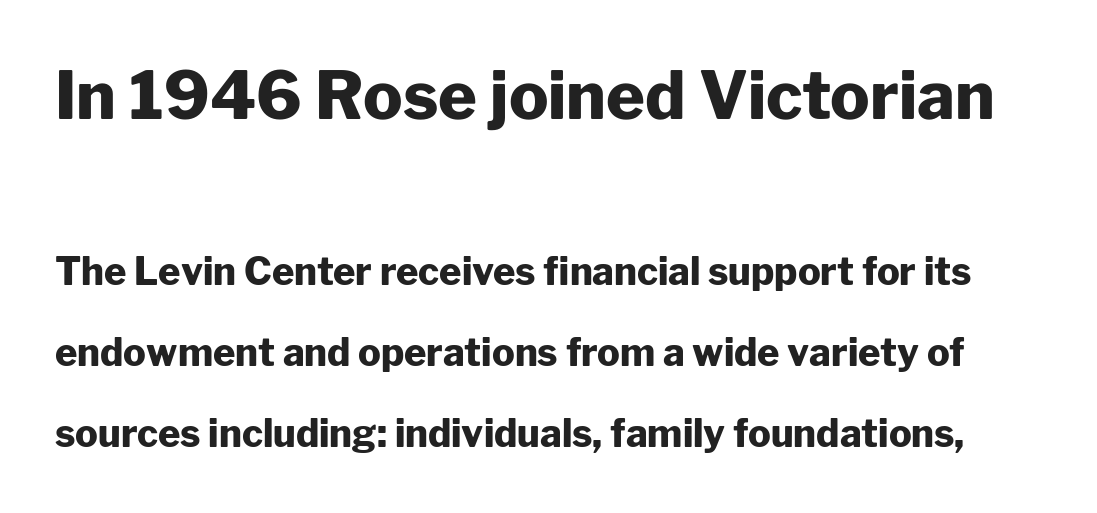
{"serif": "no", "italic": "no", "bold": "yes", "weight": "heavy", "width": "normal", "stroke_contrast": "low", "x_height": "medium", "monospaced": "no", "underline": "no", "line_spacing": "loose", "line_spacing_ratio": 2.13, "letter_spacing": "normal", "letter_spacing_em": 0.0, "larger_block": "first", "size_ratio": 1.74, "glyph_px": 66}
